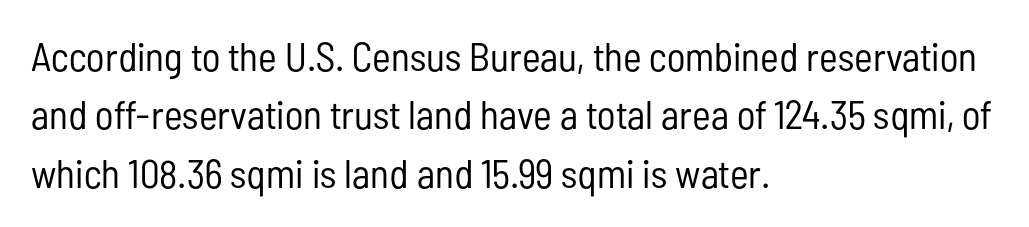
The image shows 40 px regular-weight, condensed sans-serif type, upright; set left-aligned, normal line spacing (1.46x), normal letter spacing, not underlined; low stroke contrast and a medium x-height.
